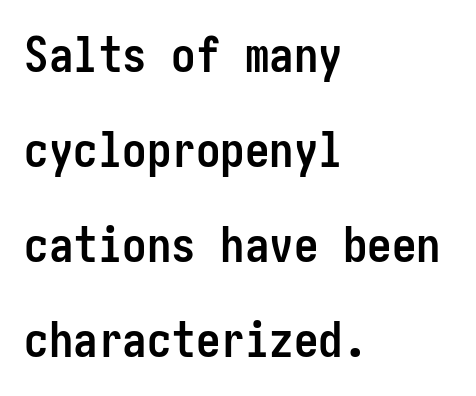
Layout note: lines flush left. The space directly below the letters is spotless. The sample has been set heavy, in full bold. The rendering shows plain stroke endings on the letterforms — a sans-serif design.
